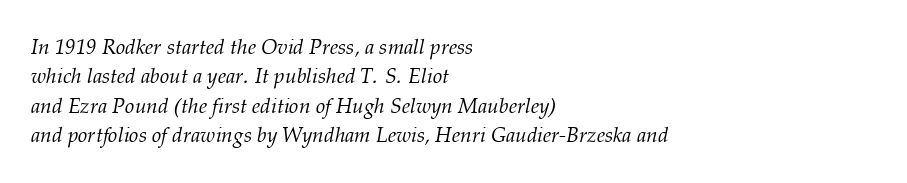
{"italic": "yes", "lean": "right", "slant_degrees": 12, "bold": "no", "underline": "no", "align": "left", "line_spacing": "normal", "line_spacing_ratio": 1.4, "letter_spacing": "normal", "letter_spacing_em": 0.0, "glyph_px": 21}
